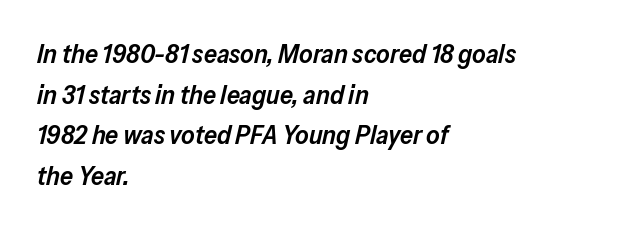
{"italic": "yes", "lean": "right", "slant_degrees": 13, "bold": "semi", "underline": "no", "align": "left", "line_spacing": "normal", "line_spacing_ratio": 1.56, "letter_spacing": "normal", "letter_spacing_em": 0.0, "glyph_px": 26}
